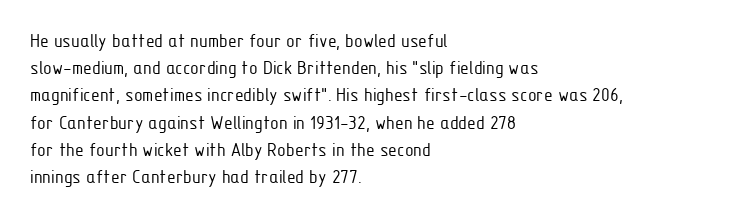
{"italic": "no", "bold": "no", "underline": "no", "align": "left", "line_spacing": "normal", "line_spacing_ratio": 1.36, "letter_spacing": "normal", "letter_spacing_em": 0.0, "glyph_px": 20}
